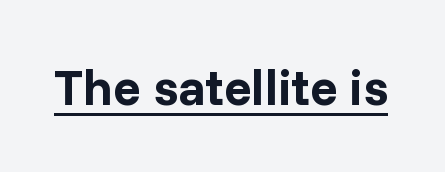
Q: Is the text bold? A: Yes.
Q: Is the text italic (slanted)? A: No, it is upright.
Q: Is the typeface a serif or a sans-serif typeface? A: Sans-serif.
Q: Is the text underlined? A: Yes.
Q: Is the spacing between letters normal or unusually wide? A: Normal.
Q: Width (condensed, normal, or wide)? A: Normal.
Q: Stroke contrast? A: Low.
Q: x-height? A: Medium.
Q: Monospaced? A: No.
